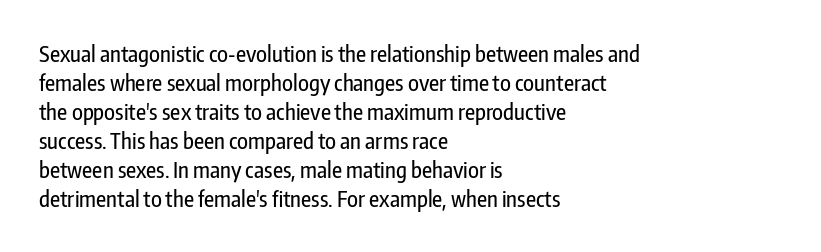
{"italic": "no", "underline": "no", "align": "left", "line_spacing": "normal", "line_spacing_ratio": 1.32, "letter_spacing": "normal", "letter_spacing_em": 0.0, "glyph_px": 22}
